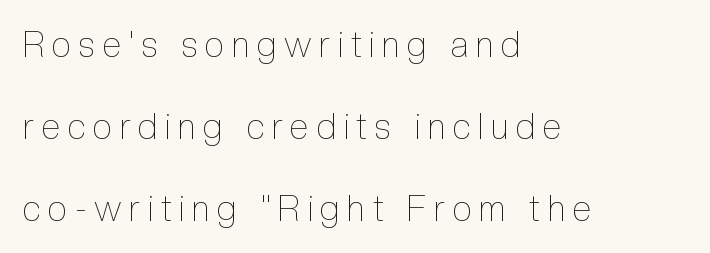
{"italic": "no", "bold": "no", "weight": "thin", "width": "condensed", "x_height": "medium", "monospaced": "no", "underline": "no", "align": "left", "line_spacing": "loose", "line_spacing_ratio": 2.34, "letter_spacing": "wide", "letter_spacing_em": 0.22, "glyph_px": 35}
